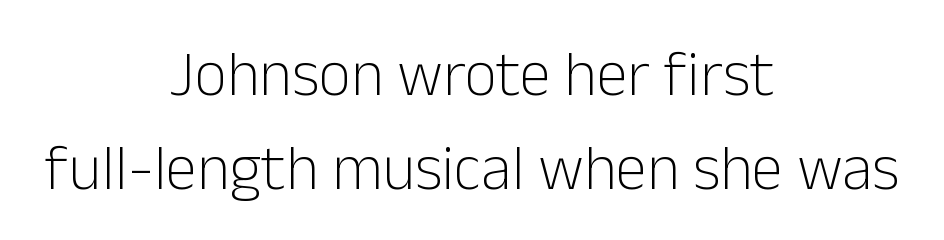
Standard letterfit; no display-style spreading of the glyphs. Caption: multi-line text, centered on the measure. Typographically, this falls in the sans-serif category. Words float on clear page, feet unadorned.
